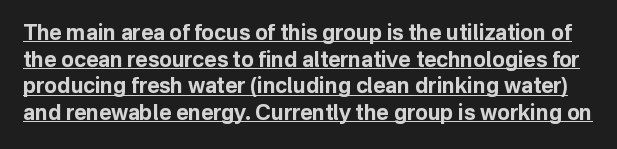
{"italic": "no", "bold": "yes", "underline": "yes", "line_spacing": "normal", "line_spacing_ratio": 1.27, "letter_spacing": "normal", "letter_spacing_em": 0.0, "glyph_px": 21}
